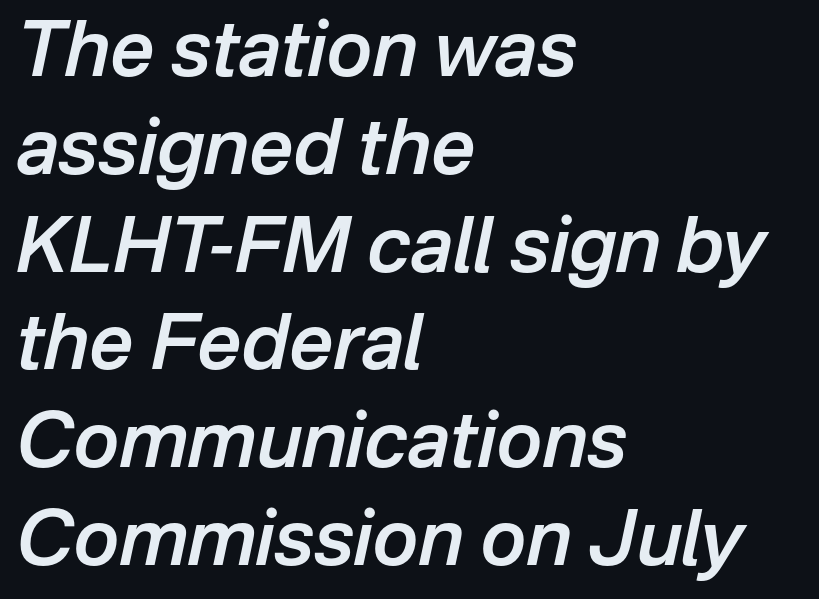
The image shows 77 px semibold type, italic (leaning right); set left-aligned, normal line spacing (1.27x), normal letter spacing, not underlined; low stroke contrast and a medium x-height.
